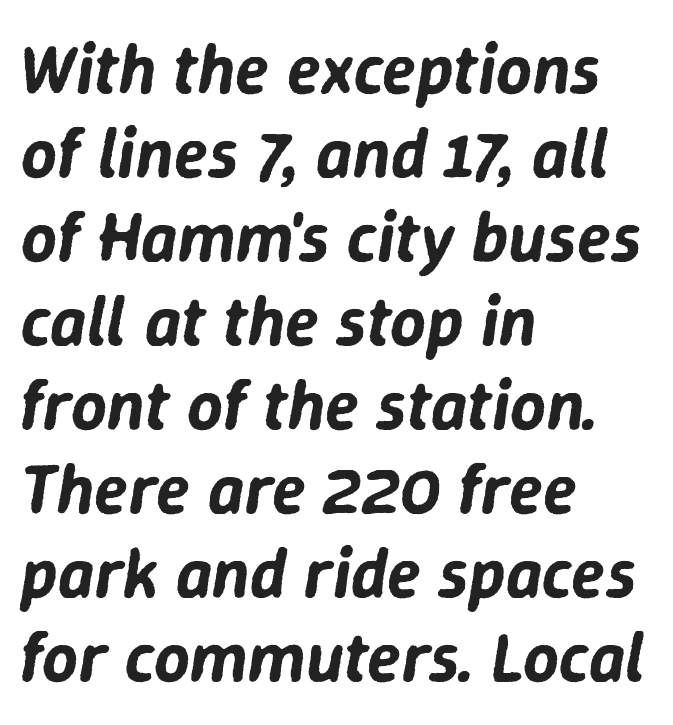
{"italic": "yes", "lean": "right", "slant_degrees": 9, "width": "normal", "stroke_contrast": "low", "x_height": "medium", "monospaced": "no", "underline": "no", "align": "left", "line_spacing_ratio": 1.2, "letter_spacing": "normal", "letter_spacing_em": 0.0, "glyph_px": 70}
